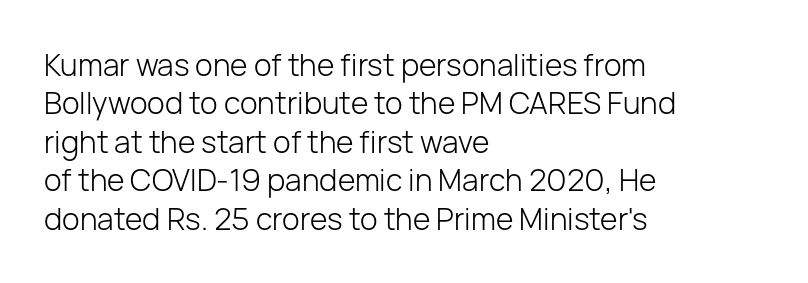
{"serif": "no", "italic": "no", "bold": "no", "weight": "light", "width": "normal", "stroke_contrast": "low", "x_height": "medium", "monospaced": "no", "underline": "no", "align": "left", "line_spacing": "normal", "line_spacing_ratio": 1.28, "letter_spacing": "normal", "letter_spacing_em": 0.0, "glyph_px": 30}
